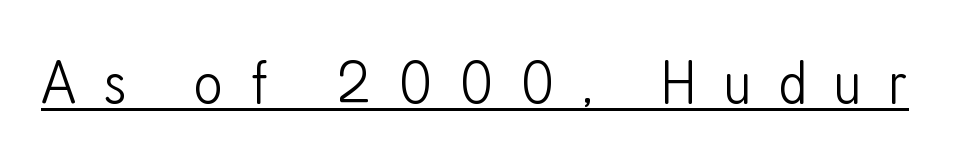
Q: Is the text bold? A: No.
Q: Is the text italic (slanted)? A: No, it is upright.
Q: Is the typeface a serif or a sans-serif typeface? A: Sans-serif.
Q: Is the text underlined? A: Yes.
Q: Is the spacing between letters normal or unusually wide? A: Unusually wide.
Q: Width (condensed, normal, or wide)? A: Condensed.
Q: Stroke contrast? A: Low.
Q: x-height? A: Medium.
Q: Monospaced? A: No.
